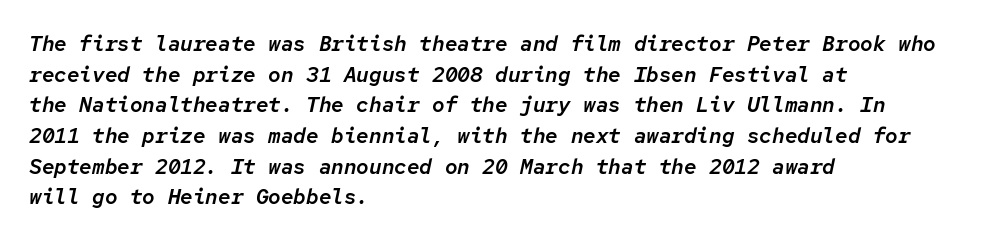
Style check: oblique. If you measured baseline to baseline, you'd find a middling distance. All the whitespace from short lines collects on the right. The space directly below the letters is spotless.
